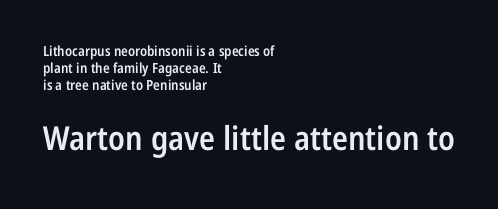
Visually, the bottom section dominates because its glyphs are scaled up. The letters carry no serifs — their stems end cleanly without finishing strokes. Casual observation: everything's shoved over to the left. Notice how the stems are strictly vertical — no italics here.
